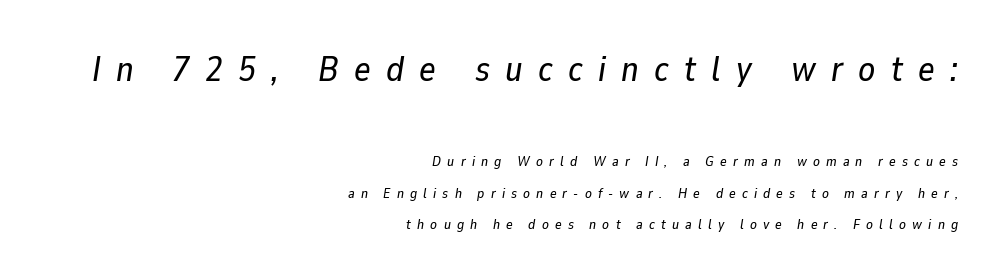
The image shows 35 px text type, italic (leaning right); set right-aligned, loose line spacing (2.24x), unusually wide letter spacing (+0.44 em), not underlined; the first (top) block is 2.5x larger; low stroke contrast and a medium x-height.
